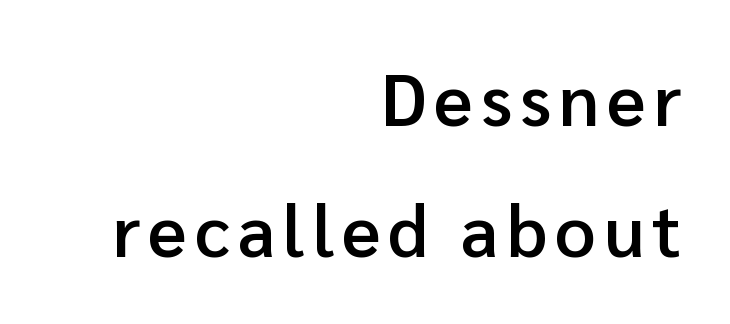
Q: Is the text bold? A: Semi-bold.
Q: Is the text italic (slanted)? A: No, it is upright.
Q: Is the typeface a serif or a sans-serif typeface? A: Sans-serif.
Q: Is the text underlined? A: No.
Q: How is the paragraph aligned? A: Right-aligned.
Q: Width (condensed, normal, or wide)? A: Normal.
Q: Stroke contrast? A: Low.
Q: x-height? A: Medium.
Q: Monospaced? A: No.
